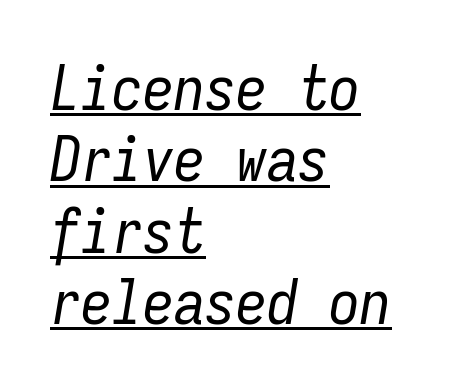
{"italic": "yes", "lean": "right", "slant_degrees": 9, "bold": "no", "weight": "regular", "width": "condensed", "stroke_contrast": "low", "x_height": "medium", "monospaced": "yes", "underline": "yes", "align": "left", "line_spacing": "tight", "line_spacing_ratio": 1.15, "letter_spacing": "normal", "letter_spacing_em": 0.0, "glyph_px": 62}
